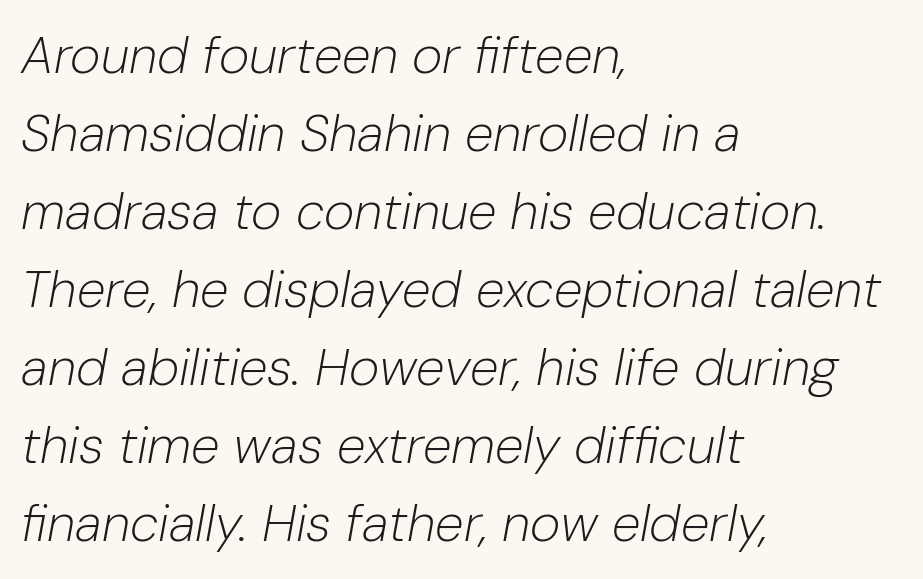
The image shows 52 px light type, italic (leaning right); set left-aligned, normal line spacing (1.5x), normal letter spacing, not underlined; low stroke contrast and a medium x-height.
